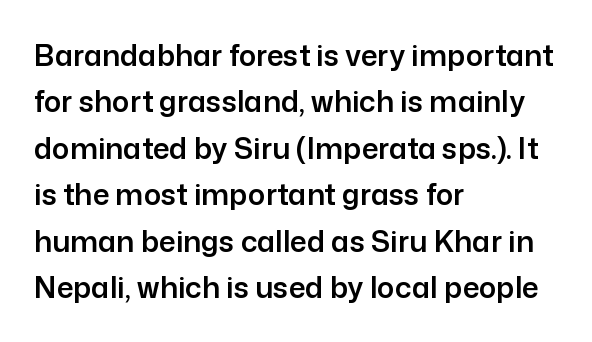
{"serif": "no", "italic": "no", "width": "normal", "stroke_contrast": "low", "x_height": "medium", "monospaced": "no", "underline": "no", "align": "left", "line_spacing": "normal", "line_spacing_ratio": 1.6, "letter_spacing": "normal", "letter_spacing_em": 0.0, "glyph_px": 29}
